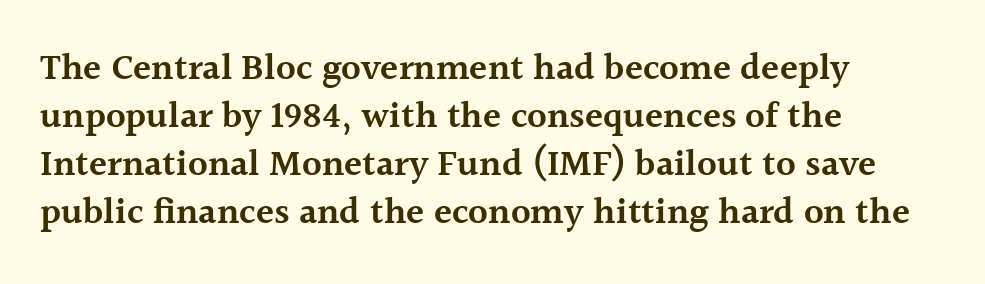
{"serif": "yes", "italic": "no", "bold": "semi", "weight": "semibold", "width": "normal", "x_height": "medium", "monospaced": "no", "underline": "no", "align": "left", "line_spacing": "normal", "line_spacing_ratio": 1.3, "letter_spacing": "normal", "letter_spacing_em": 0.0, "glyph_px": 37}
